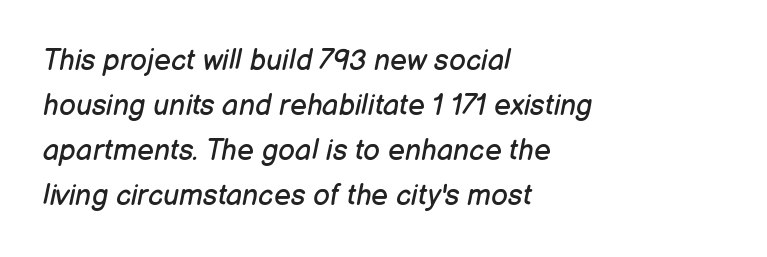
The image shows 29 px regular-weight type, italic (leaning right); set left-aligned, normal line spacing (1.55x), normal letter spacing, not underlined; low stroke contrast and a medium x-height.
